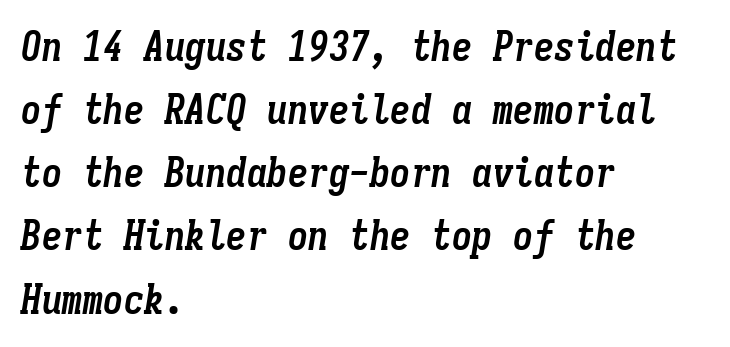
The image shows 41 px semibold, condensed type, italic (leaning right), monospaced; set left-aligned, normal line spacing (1.54x), normal letter spacing, not underlined; low stroke contrast and a medium x-height.
